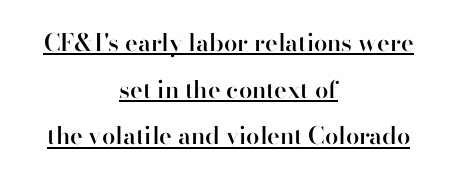
The image shows 24 px text type, upright; set centered, loose line spacing (1.94x), normal letter spacing, underlined.
